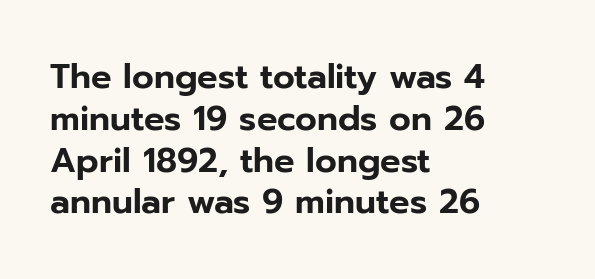
Q: Is the text italic (slanted)? A: No, it is upright.
Q: Is the typeface a serif or a sans-serif typeface? A: Sans-serif.
Q: Is the text underlined? A: No.
Q: How is the paragraph aligned? A: Left-aligned.
Q: Is the spacing between letters normal or unusually wide? A: Normal.
Q: Width (condensed, normal, or wide)? A: Normal.
Q: Stroke contrast? A: Low.
Q: x-height? A: Medium.
Q: Monospaced? A: No.
